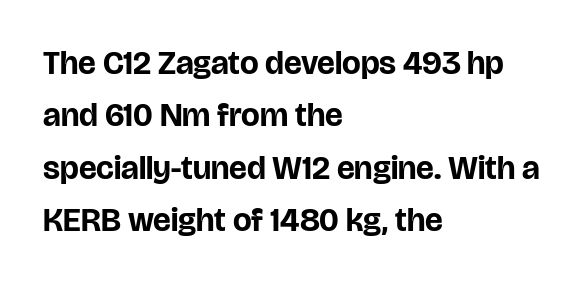
{"serif": "no", "italic": "no", "bold": "yes", "weight": "bold", "width": "normal", "stroke_contrast": "low", "x_height": "large", "monospaced": "no", "underline": "no", "align": "left", "line_spacing": "normal", "line_spacing_ratio": 1.59, "letter_spacing": "normal", "letter_spacing_em": 0.0, "glyph_px": 33}
